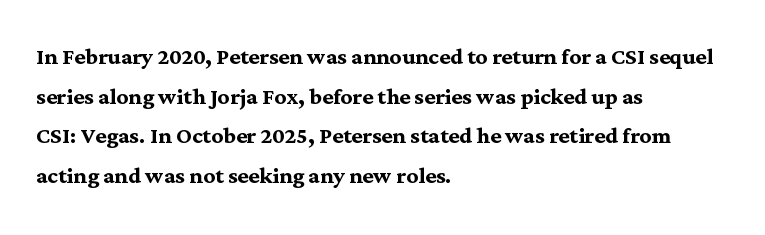
{"serif": "yes", "italic": "no", "bold": "yes", "weight": "semibold", "width": "normal", "stroke_contrast": "medium", "x_height": "medium", "monospaced": "no", "underline": "no", "align": "left", "line_spacing": "normal", "line_spacing_ratio": 1.37, "letter_spacing": "normal", "letter_spacing_em": 0.0, "glyph_px": 29}
